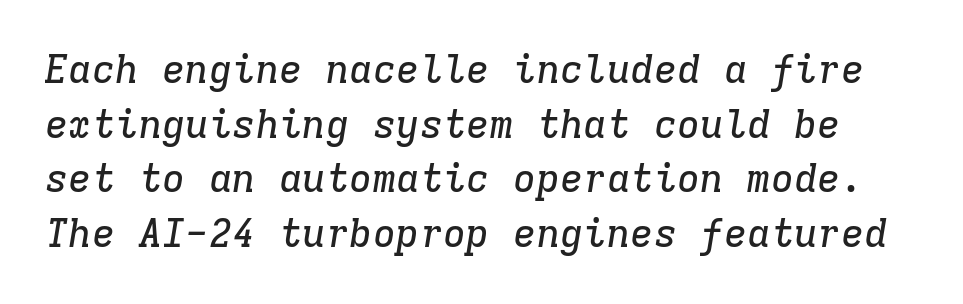
Q: Is the text italic (slanted)? A: Yes, it leans right by about 9 degrees.
Q: Is the typeface a serif or a sans-serif typeface? A: Serif.
Q: Is the text underlined? A: No.
Q: Is the spacing between letters normal or unusually wide? A: Normal.
Q: Is the spacing between lines tight, normal or loose? A: Normal.
Q: Width (condensed, normal, or wide)? A: Normal.
Q: Stroke contrast? A: Low.
Q: x-height? A: Medium.
Q: Monospaced? A: Yes.
